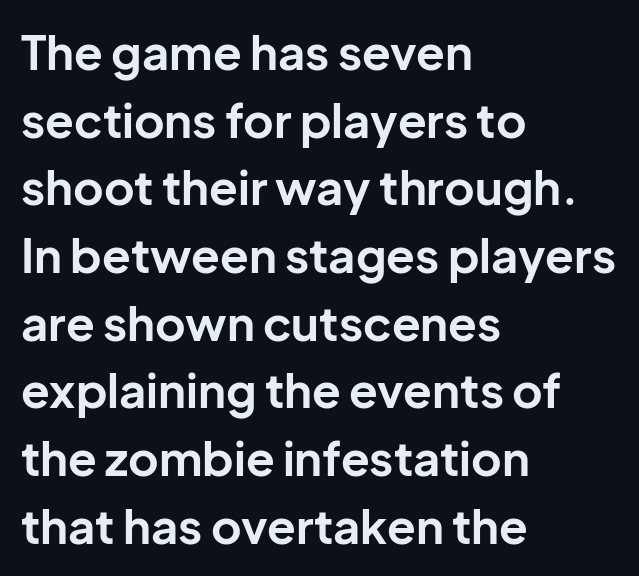
{"serif": "no", "italic": "no", "bold": "yes", "weight": "bold", "width": "normal", "stroke_contrast": "low", "x_height": "medium", "monospaced": "no", "underline": "no", "align": "left", "line_spacing": "normal", "line_spacing_ratio": 1.44, "letter_spacing": "normal", "letter_spacing_em": 0.0, "glyph_px": 47}
